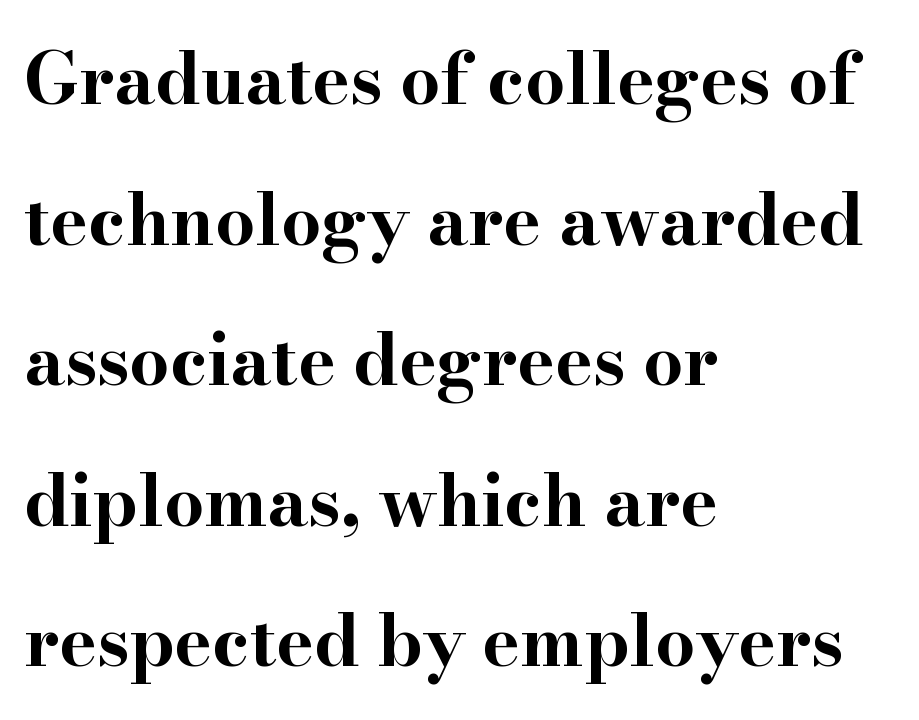
The image shows 71 px bold, wide serif type, upright; set left-aligned, loose line spacing (1.98x), normal letter spacing, not underlined; high stroke contrast and a small x-height.
